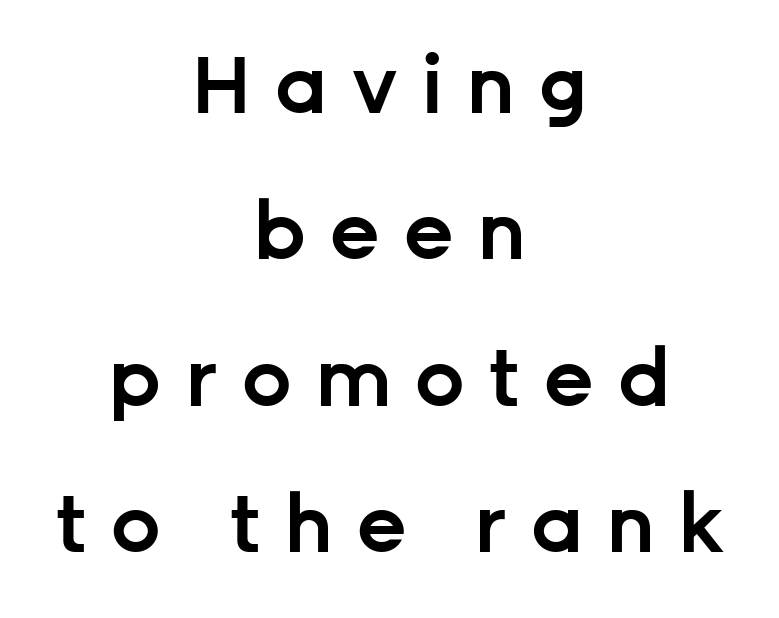
Q: Is the text bold? A: Semi-bold.
Q: Is the text italic (slanted)? A: No, it is upright.
Q: Is the typeface a serif or a sans-serif typeface? A: Sans-serif.
Q: Is the text underlined? A: No.
Q: How is the paragraph aligned? A: Centered.
Q: Is the spacing between letters normal or unusually wide? A: Unusually wide.
Q: Width (condensed, normal, or wide)? A: Normal.
Q: Stroke contrast? A: Low.
Q: x-height? A: Medium.
Q: Monospaced? A: No.
